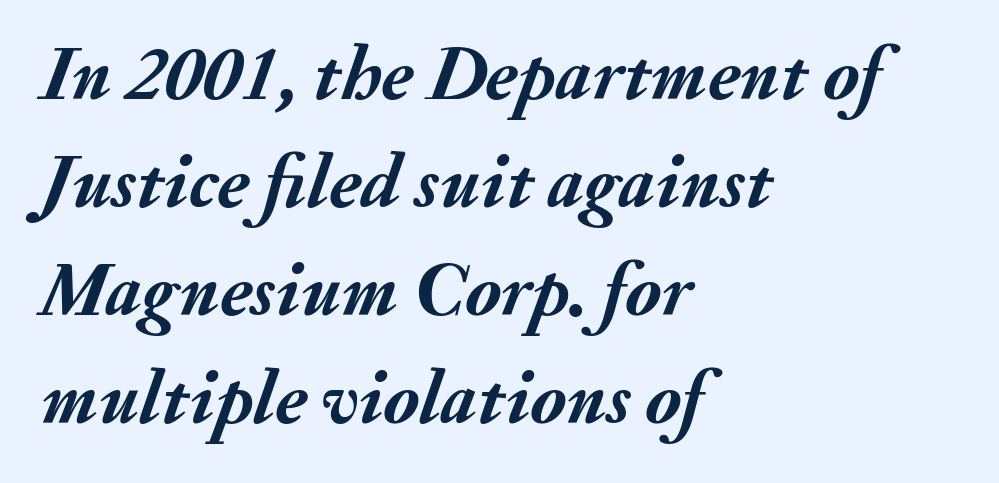
The image shows 76 px semibold type, italic (leaning right); set left-aligned, normal line spacing (1.42x), normal letter spacing, not underlined; medium stroke contrast and a small x-height.
